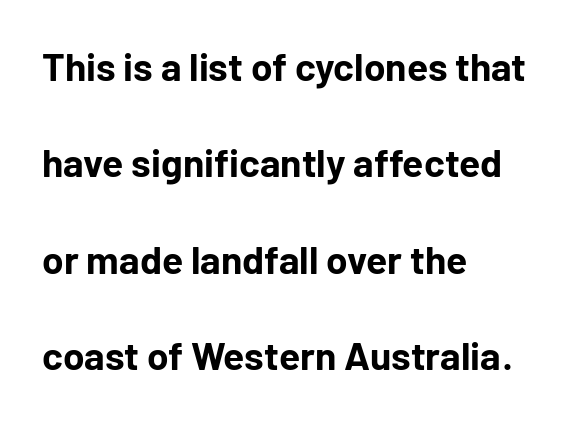
Q: Is the text bold? A: Yes.
Q: Is the text italic (slanted)? A: No, it is upright.
Q: Is the typeface a serif or a sans-serif typeface? A: Sans-serif.
Q: Is the text underlined? A: No.
Q: How is the paragraph aligned? A: Left-aligned.
Q: Is the spacing between letters normal or unusually wide? A: Normal.
Q: Is the spacing between lines tight, normal or loose? A: Loose.
Q: Width (condensed, normal, or wide)? A: Normal.
Q: Stroke contrast? A: Low.
Q: x-height? A: Medium.
Q: Monospaced? A: No.
